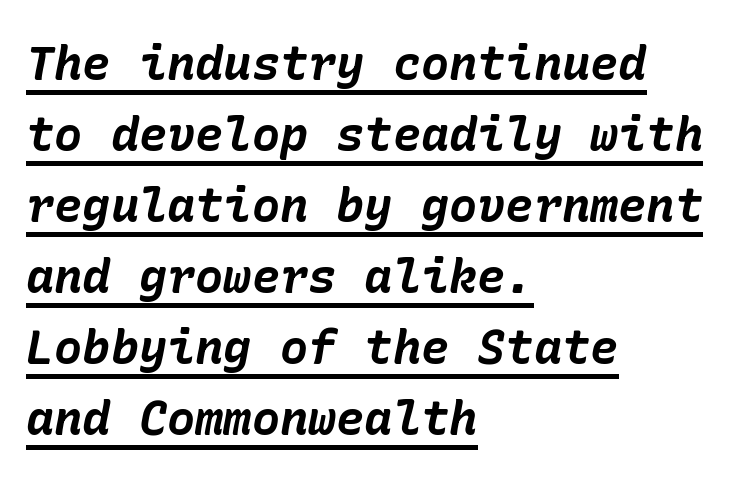
The image shows 47 px bold type, italic (leaning right); set left-aligned, normal line spacing (1.51x), normal letter spacing, underlined; low stroke contrast and a medium x-height.
